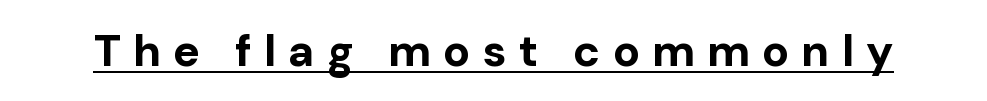
The image shows 45 px bold sans-serif type, upright; set unusually wide letter spacing (+0.27 em), underlined; low stroke contrast and a medium x-height.
